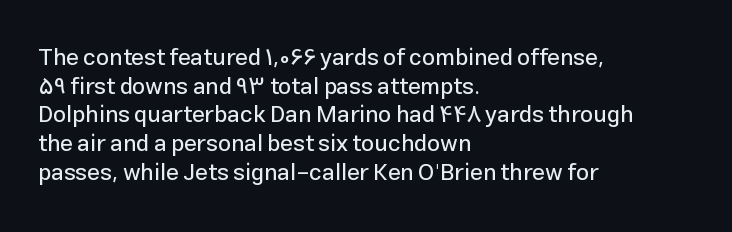
Q: Is the text italic (slanted)? A: No, it is upright.
Q: Is the text underlined? A: No.
Q: How is the paragraph aligned? A: Left-aligned.
Q: Is the spacing between letters normal or unusually wide? A: Normal.
Q: Is the spacing between lines tight, normal or loose? A: Normal.
